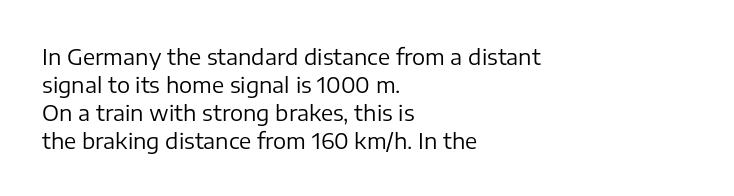
Q: Is the text bold? A: No.
Q: Is the text italic (slanted)? A: No, it is upright.
Q: Is the text underlined? A: No.
Q: How is the paragraph aligned? A: Left-aligned.
Q: Is the spacing between letters normal or unusually wide? A: Normal.
Q: Is the spacing between lines tight, normal or loose? A: Normal.
